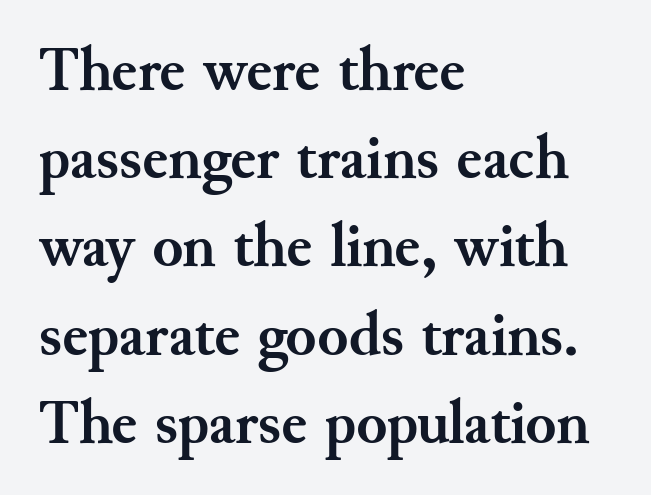
The image shows 63 px semibold serif type, upright; set left-aligned, normal line spacing (1.4x), normal letter spacing, not underlined; medium stroke contrast and a small x-height.
